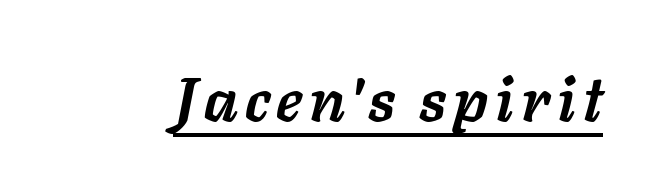
{"italic": "yes", "lean": "right", "slant_degrees": 11, "bold": "yes", "weight": "semibold", "width": "normal", "stroke_contrast": "low", "x_height": "medium", "monospaced": "no", "underline": "yes", "glyph_px": 62}
